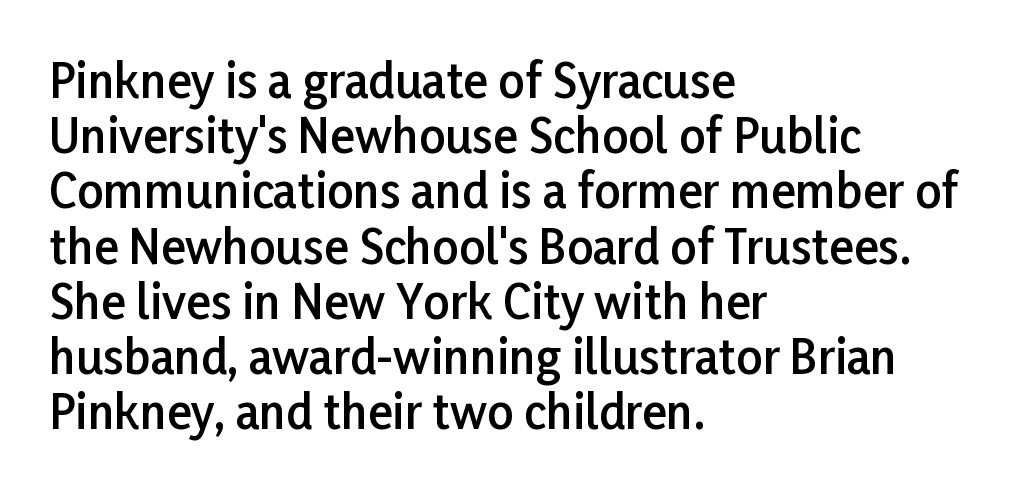
Q: Is the text bold? A: Semi-bold.
Q: Is the text italic (slanted)? A: No, it is upright.
Q: Is the typeface a serif or a sans-serif typeface? A: Sans-serif.
Q: Is the text underlined? A: No.
Q: How is the paragraph aligned? A: Left-aligned.
Q: Is the spacing between letters normal or unusually wide? A: Normal.
Q: Width (condensed, normal, or wide)? A: Normal.
Q: Stroke contrast? A: Low.
Q: x-height? A: Medium.
Q: Monospaced? A: No.
